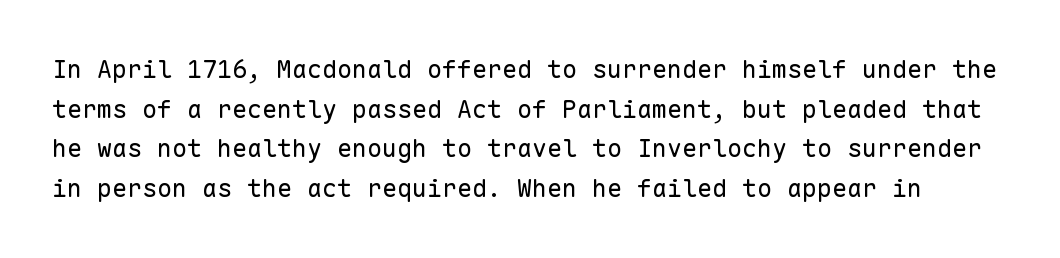
Q: Is the text bold? A: No.
Q: Is the text italic (slanted)? A: No, it is upright.
Q: Is the text underlined? A: No.
Q: Is the spacing between letters normal or unusually wide? A: Normal.
Q: Is the spacing between lines tight, normal or loose? A: Normal.
